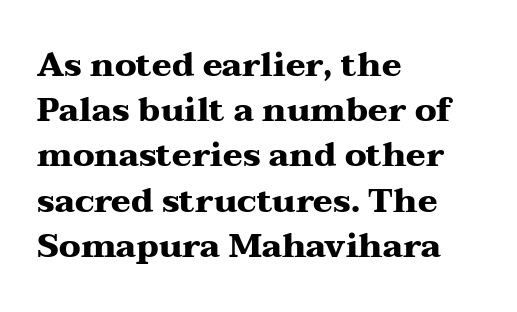
Q: Is the text bold? A: Yes.
Q: Is the text italic (slanted)? A: No, it is upright.
Q: Is the typeface a serif or a sans-serif typeface? A: Serif.
Q: Is the text underlined? A: No.
Q: How is the paragraph aligned? A: Left-aligned.
Q: Is the spacing between letters normal or unusually wide? A: Normal.
Q: Is the spacing between lines tight, normal or loose? A: Normal.
Q: Width (condensed, normal, or wide)? A: Wide.
Q: Stroke contrast? A: Medium.
Q: x-height? A: Medium.
Q: Monospaced? A: No.
